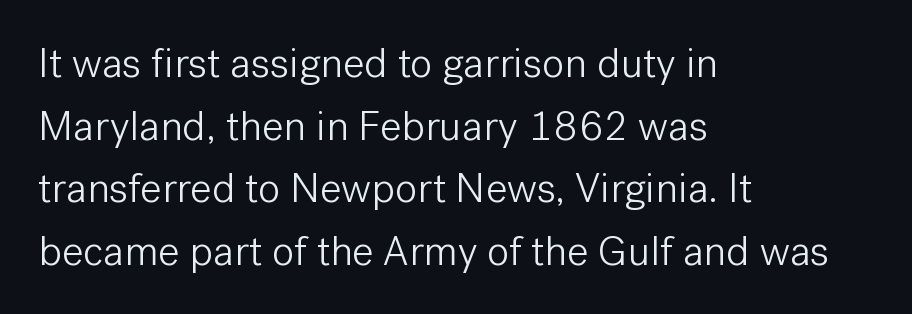
Nothing heavy about these letters — not bold at all. Tracking value appears to be zero — textbook default spacing. Whoever set this chose a conventional vertical rhythm. I'd call this a sans setting — the letters go barefoot. Lines of text with bare space underneath. The letters stand straight up with perfectly vertical stems.
